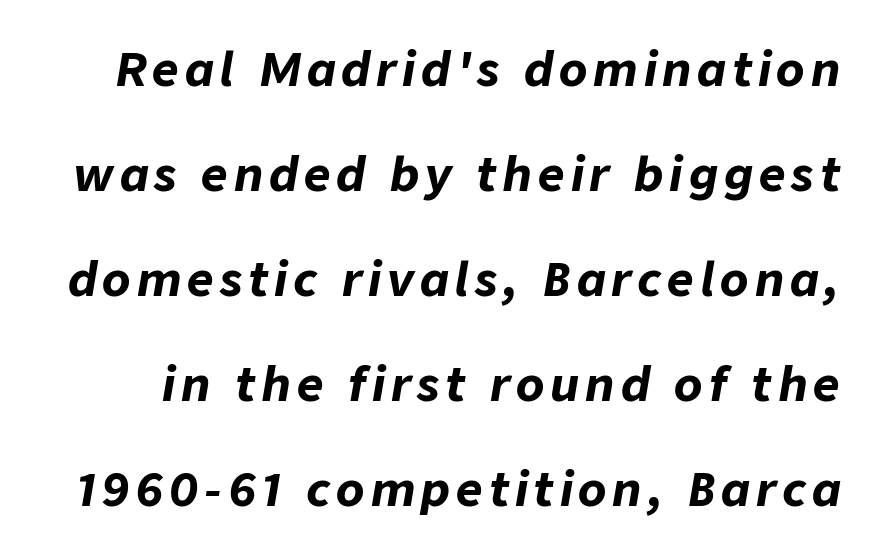
Vertical spacing — loose. Heavy, bold letterforms. The zone under the glyphs is completely vacant. The lettering tilts uniformly, giving the passage an italic look.
